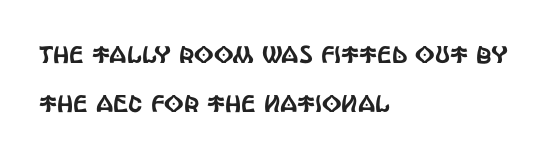
Rendered with straight, roman letterforms. Airy leading. Honestly, the letter spacing is just normal — you wouldn't notice it. Line beginnings align vertically; line endings do not. The area under the type is left untouched.
